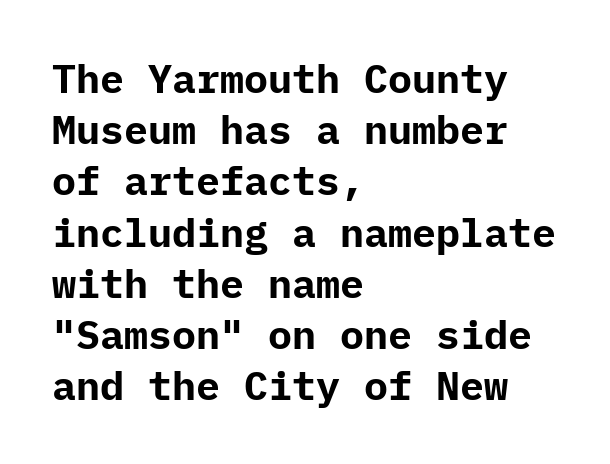
Q: Is the text bold? A: Yes.
Q: Is the text italic (slanted)? A: No, it is upright.
Q: Is the typeface a serif or a sans-serif typeface? A: Sans-serif.
Q: Is the text underlined? A: No.
Q: How is the paragraph aligned? A: Left-aligned.
Q: Is the spacing between letters normal or unusually wide? A: Normal.
Q: Is the spacing between lines tight, normal or loose? A: Normal.
Q: Width (condensed, normal, or wide)? A: Normal.
Q: Stroke contrast? A: Low.
Q: x-height? A: Medium.
